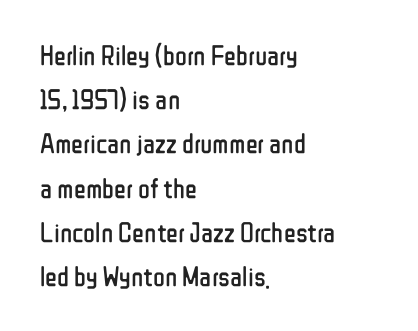
Vertical stems look standard width or narrower in stroke. This block has exactly the height ordinary leading produces. Serif or sans? Sans — the stroke terminals are bare. All the whitespace from short lines collects on the right. Proportional: the letters do not fall into vertical columns.
